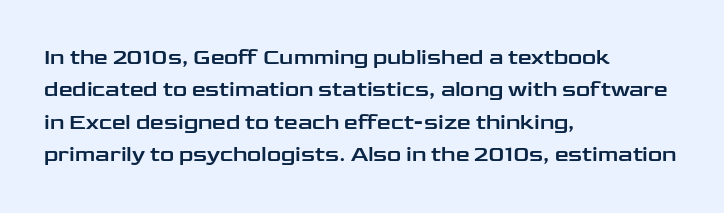
Bare-footed words on every line. The space between consecutive lines is moderate. Caption: standard tracking, unaltered. The lettering holds an erect, upright posture throughout. The text block is weighted toward the left margin, trailing off unevenly rightward.
